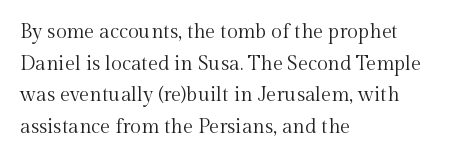
{"italic": "no", "bold": "no", "underline": "no", "align": "left", "line_spacing": "normal", "line_spacing_ratio": 1.58, "letter_spacing": "normal", "letter_spacing_em": 0.0, "glyph_px": 20}
